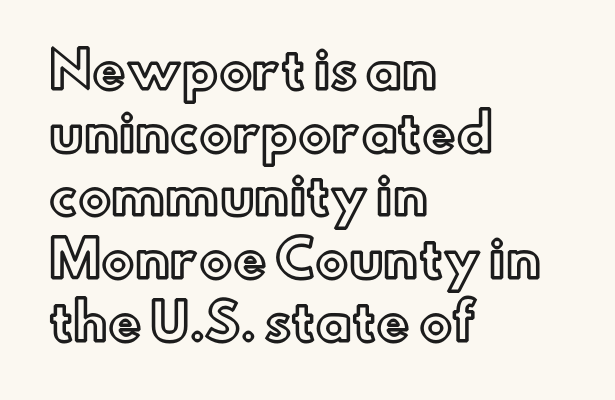
Q: Is the text italic (slanted)? A: No, it is upright.
Q: Is the text underlined? A: No.
Q: How is the paragraph aligned? A: Left-aligned.
Q: Is the spacing between letters normal or unusually wide? A: Normal.
Q: Is the spacing between lines tight, normal or loose? A: Normal.
Q: Width (condensed, normal, or wide)? A: Normal.
Q: x-height? A: Small.
Q: Monospaced? A: No.
